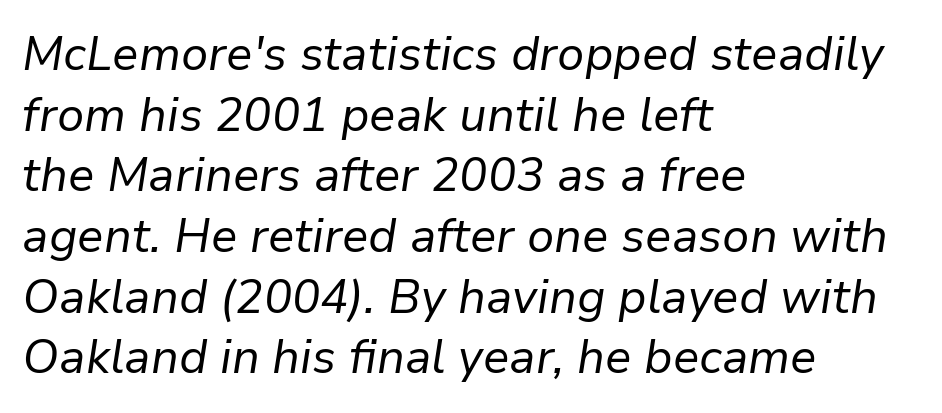
Q: Is the text bold? A: No.
Q: Is the text italic (slanted)? A: Yes, it leans right by about 9 degrees.
Q: Is the text underlined? A: No.
Q: How is the paragraph aligned? A: Left-aligned.
Q: Is the spacing between letters normal or unusually wide? A: Normal.
Q: Is the spacing between lines tight, normal or loose? A: Normal.
Q: Width (condensed, normal, or wide)? A: Normal.
Q: Stroke contrast? A: Low.
Q: x-height? A: Medium.
Q: Monospaced? A: No.
